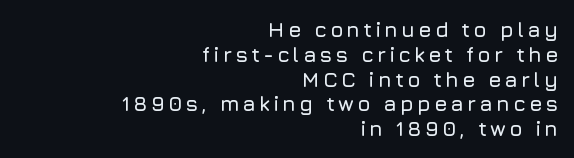
The image shows 21 px text type, upright; set right-aligned, line spacing 1.18x, not underlined.
